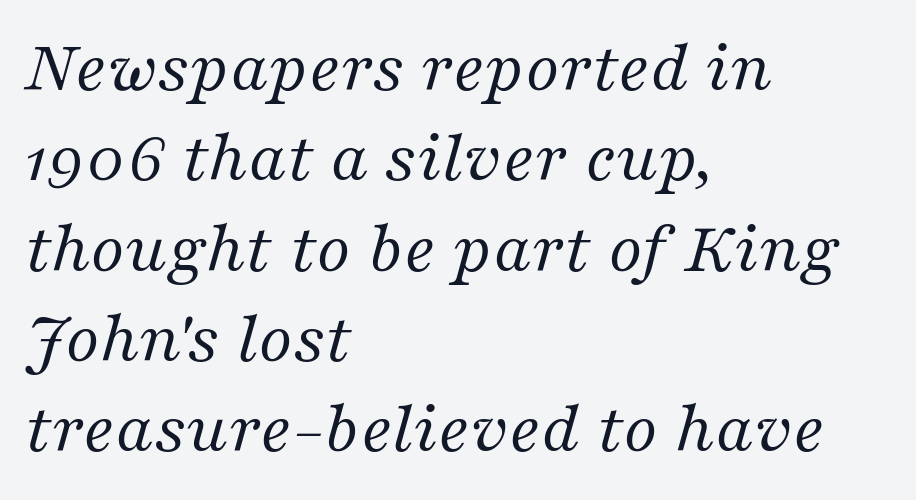
Q: Is the text bold? A: No.
Q: Is the text italic (slanted)? A: Yes, it leans right by about 16 degrees.
Q: Is the typeface a serif or a sans-serif typeface? A: Serif.
Q: Is the text underlined? A: No.
Q: How is the paragraph aligned? A: Left-aligned.
Q: Is the spacing between letters normal or unusually wide? A: Normal.
Q: Width (condensed, normal, or wide)? A: Normal.
Q: Stroke contrast? A: Medium.
Q: x-height? A: Medium.
Q: Monospaced? A: No.
